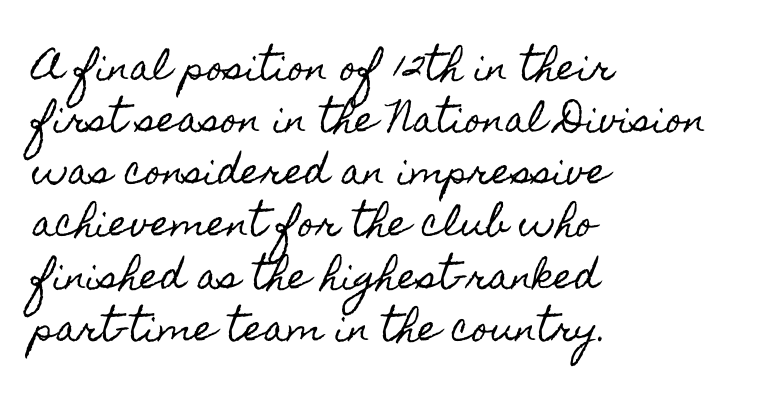
Q: Is the text italic (slanted)? A: Yes.
Q: Is the text underlined? A: No.
Q: How is the paragraph aligned? A: Left-aligned.
Q: Is the spacing between letters normal or unusually wide? A: Normal.
Q: Is the spacing between lines tight, normal or loose? A: Normal.
Q: Width (condensed, normal, or wide)? A: Condensed.
Q: x-height? A: Small.
Q: Monospaced? A: No.
